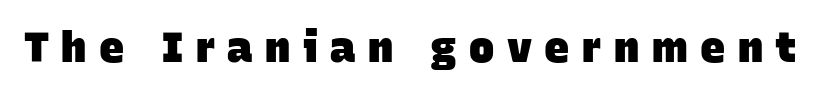
The image shows 42 px heavy sans-serif type; set unusually wide letter spacing (+0.3 em), not underlined; low stroke contrast and a large x-height.
